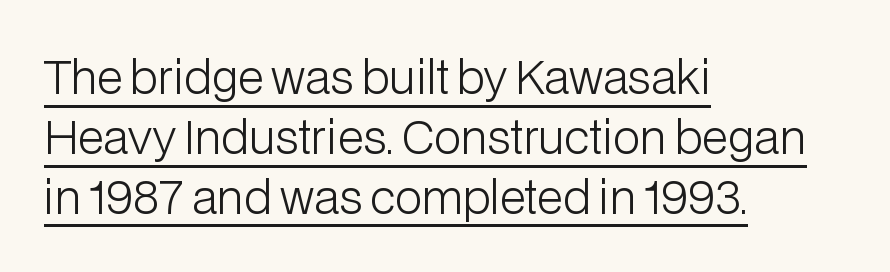
The image shows 45 px light sans-serif type, upright; set left-aligned, normal line spacing (1.33x), normal letter spacing, underlined; low stroke contrast and a medium x-height.
